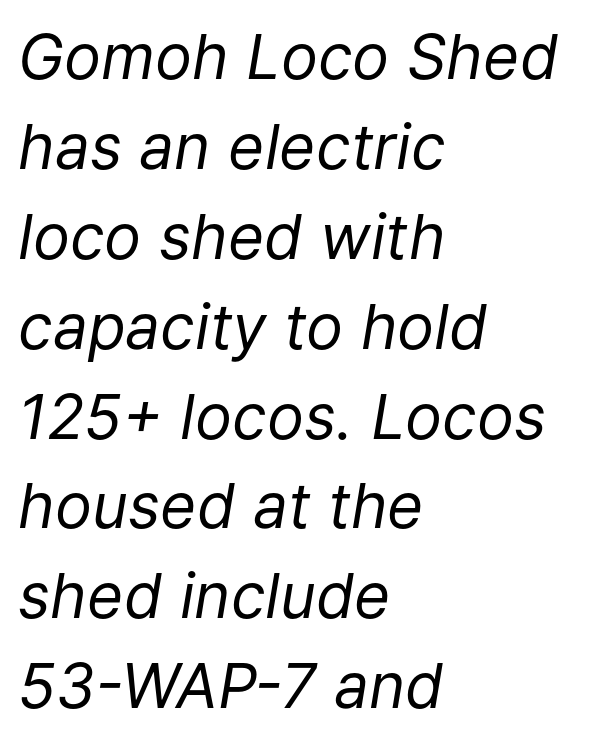
The image shows 62 px regular-weight type, italic (leaning right); set left-aligned, normal line spacing (1.45x), normal letter spacing, not underlined; low stroke contrast and a medium x-height.
